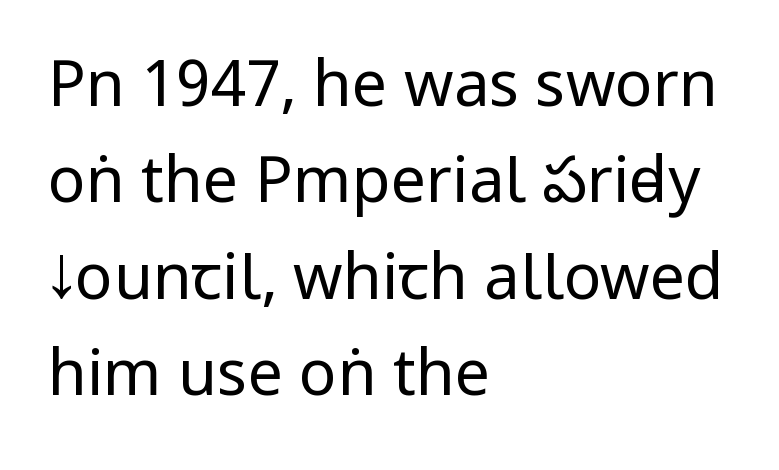
The image shows 63 px regular-weight, condensed sans-serif type, upright; set left-aligned, normal line spacing (1.53x), normal letter spacing, not underlined; low stroke contrast and a large x-height.
